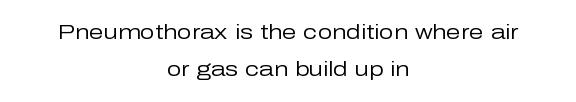
The image shows 21 px text type, upright; set centered, line spacing 1.77x, normal letter spacing, not underlined.
